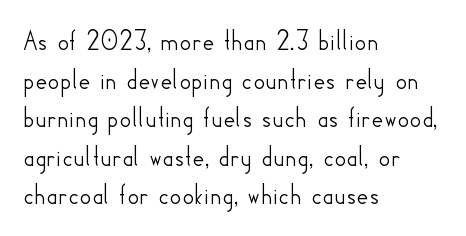
Lines of text with bare space underneath. The rendering uses a moderate line-height, typical for paragraphs. The tracking reads as untouched default to a designer's eye. In CSS terms this would be text-align: left. Nope, not italic — everything's standing straight.
